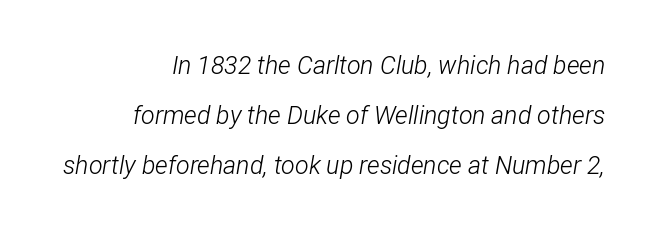
{"italic": "yes", "lean": "right", "slant_degrees": 12, "bold": "no", "underline": "no", "align": "right", "line_spacing": "loose", "line_spacing_ratio": 2.0, "letter_spacing": "normal", "letter_spacing_em": 0.0, "glyph_px": 25}
